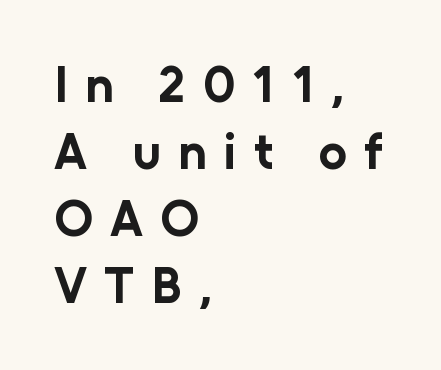
{"serif": "no", "italic": "no", "bold": "yes", "weight": "bold", "width": "normal", "stroke_contrast": "low", "x_height": "medium", "monospaced": "no", "underline": "no", "align": "left", "line_spacing": "normal", "line_spacing_ratio": 1.34, "letter_spacing": "wide", "letter_spacing_em": 0.34, "glyph_px": 50}
